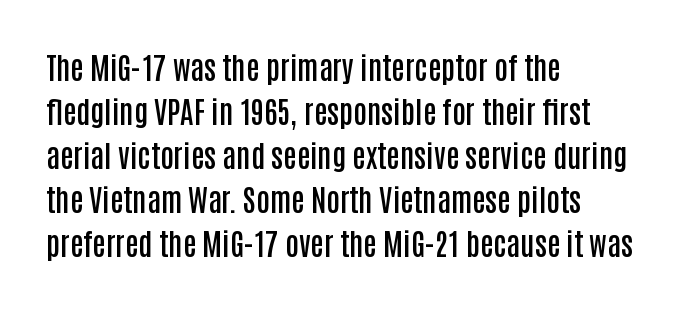
Descenders are the only things crossing below the line. Font category for this specimen: sans-serif. Look at the stroke-to-counter ratio: somewhat heavy, a semibold. The letters stand straight up with perfectly vertical stems. The rag falls on the right side of this text block. Look at the tracking — it's just the regular setting, nothing added.
